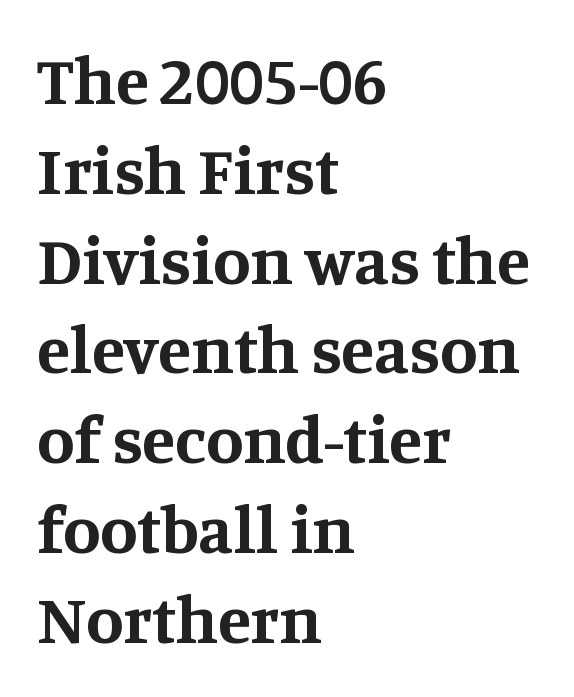
The passage shown is not underscored anywhere. Look at the bottom of the vertical strokes: they flare into serifs here. Each letter keeps its own natural width here, so spacing adapts to shape. Which margin do the lines hug? The left one — the right edge is uneven.
